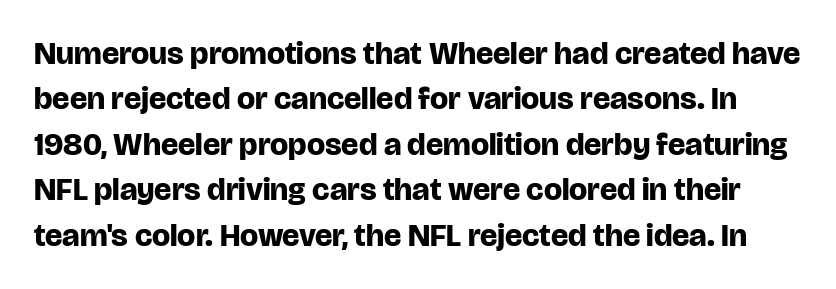
{"serif": "no", "italic": "no", "bold": "yes", "weight": "bold", "width": "normal", "stroke_contrast": "low", "x_height": "large", "monospaced": "no", "underline": "no", "line_spacing": "normal", "line_spacing_ratio": 1.42, "letter_spacing": "normal", "letter_spacing_em": 0.0, "glyph_px": 32}
